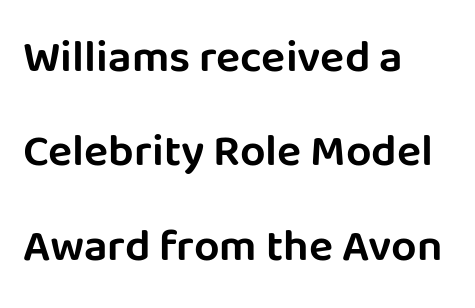
Q: Is the text italic (slanted)? A: No, it is upright.
Q: Is the typeface a serif or a sans-serif typeface? A: Sans-serif.
Q: Is the text underlined? A: No.
Q: How is the paragraph aligned? A: Left-aligned.
Q: Is the spacing between letters normal or unusually wide? A: Normal.
Q: Is the spacing between lines tight, normal or loose? A: Loose.
Q: Width (condensed, normal, or wide)? A: Normal.
Q: Stroke contrast? A: Low.
Q: x-height? A: Large.
Q: Monospaced? A: No.
